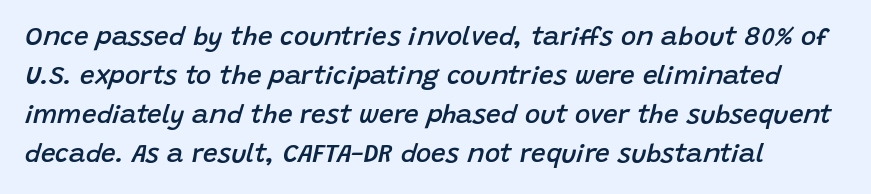
Q: Is the text bold? A: Semi-bold.
Q: Is the text italic (slanted)? A: Yes, it leans right by about 15 degrees.
Q: Is the text underlined? A: No.
Q: Is the spacing between letters normal or unusually wide? A: Normal.
Q: Is the spacing between lines tight, normal or loose? A: Normal.
